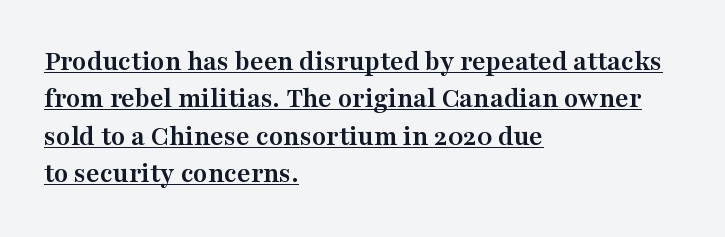
{"serif": "yes", "italic": "no", "bold": "yes", "weight": "semibold", "width": "wide", "stroke_contrast": "medium", "x_height": "medium", "monospaced": "no", "underline": "yes", "align": "left", "line_spacing": "normal", "line_spacing_ratio": 1.29, "letter_spacing": "normal", "letter_spacing_em": 0.0, "glyph_px": 29}
